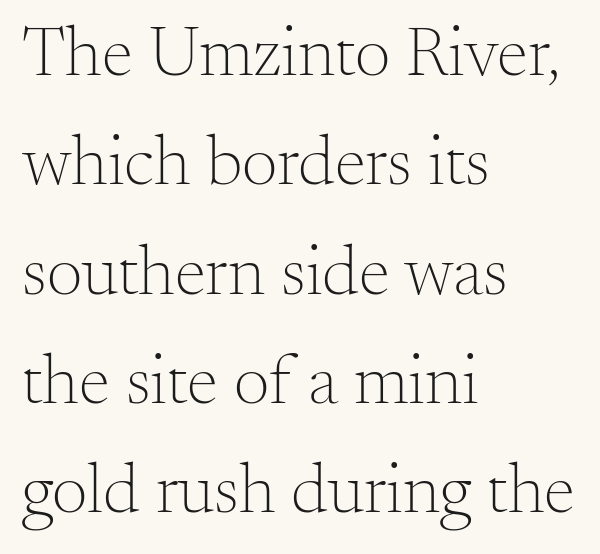
{"serif": "yes", "italic": "no", "bold": "no", "weight": "light", "width": "normal", "stroke_contrast": "medium", "x_height": "small", "monospaced": "no", "underline": "no", "align": "left", "line_spacing": "normal", "line_spacing_ratio": 1.54, "letter_spacing": "normal", "letter_spacing_em": 0.0, "glyph_px": 71}
